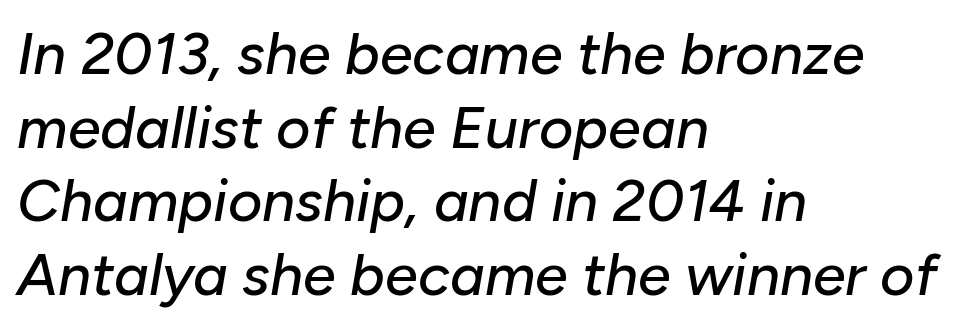
Q: Is the text italic (slanted)? A: Yes, it leans right by about 10 degrees.
Q: Is the text underlined? A: No.
Q: How is the paragraph aligned? A: Left-aligned.
Q: Is the spacing between letters normal or unusually wide? A: Normal.
Q: Is the spacing between lines tight, normal or loose? A: Normal.
Q: Width (condensed, normal, or wide)? A: Normal.
Q: Stroke contrast? A: Low.
Q: x-height? A: Medium.
Q: Monospaced? A: No.
